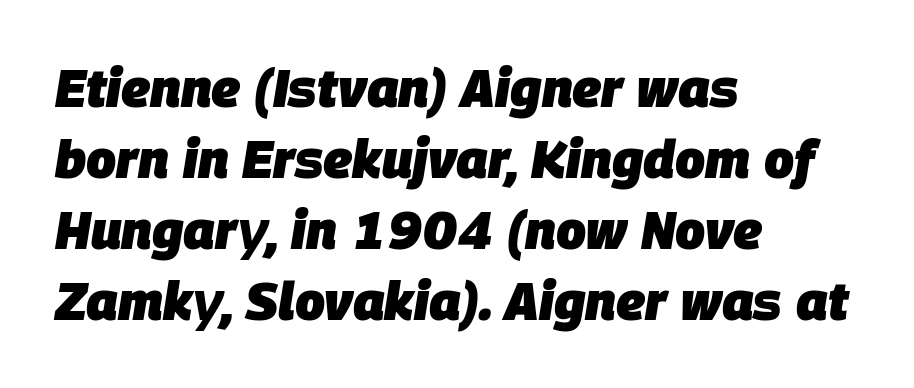
The image shows 53 px heavy type, italic (leaning right); set left-aligned, normal line spacing (1.34x), normal letter spacing, not underlined; low stroke contrast and a large x-height.
